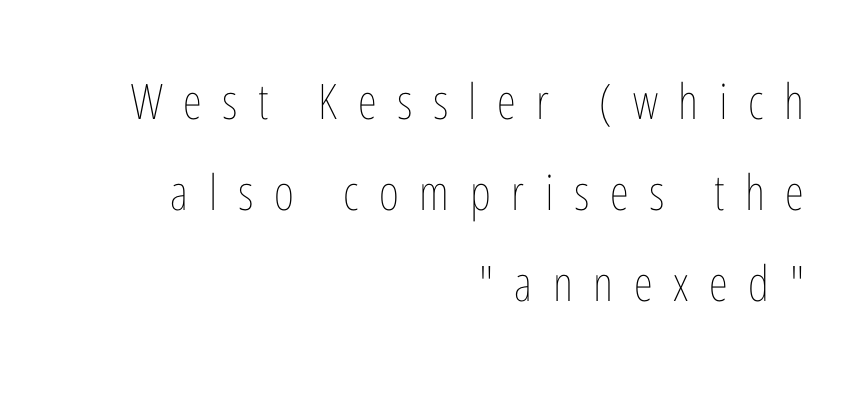
Q: Is the text bold? A: No.
Q: Is the text italic (slanted)? A: No, it is upright.
Q: Is the text underlined? A: No.
Q: How is the paragraph aligned? A: Right-aligned.
Q: Is the spacing between letters normal or unusually wide? A: Unusually wide.
Q: Width (condensed, normal, or wide)? A: Condensed.
Q: Stroke contrast? A: Low.
Q: x-height? A: Medium.
Q: Monospaced? A: No.
